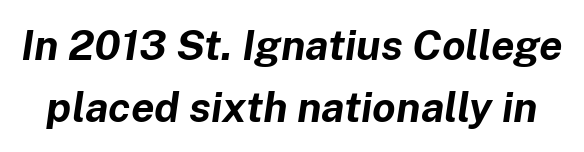
{"italic": "yes", "lean": "right", "slant_degrees": 8, "bold": "yes", "weight": "bold", "width": "normal", "stroke_contrast": "low", "x_height": "medium", "monospaced": "no", "underline": "no", "line_spacing": "normal", "line_spacing_ratio": 1.47, "letter_spacing": "normal", "letter_spacing_em": 0.0, "glyph_px": 42}
